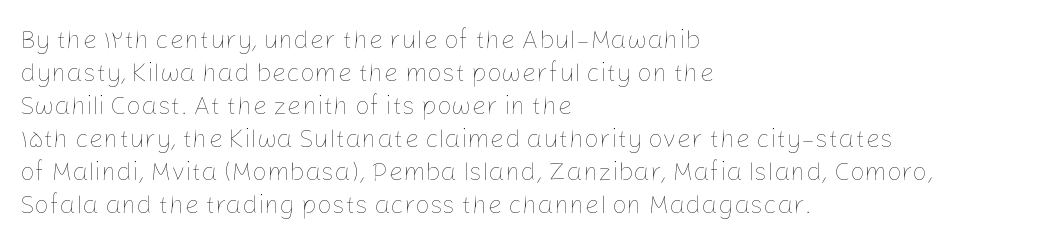
When letters stand straight like this, we call the style roman or upright. These lines sit exactly where default settings would place them. Students, note that the glyphs here touch the page at normal intervals. The passage shown is not bold in any degree. In CSS terms this would be text-align: left. Underlining? Definitely not there.
